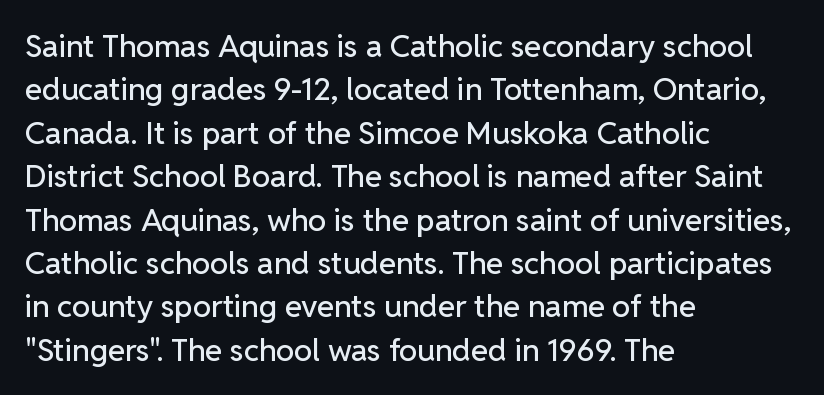
{"serif": "no", "italic": "no", "width": "normal", "stroke_contrast": "low", "x_height": "medium", "monospaced": "no", "underline": "no", "align": "left", "line_spacing": "normal", "line_spacing_ratio": 1.4, "letter_spacing": "normal", "letter_spacing_em": 0.0, "glyph_px": 31}
